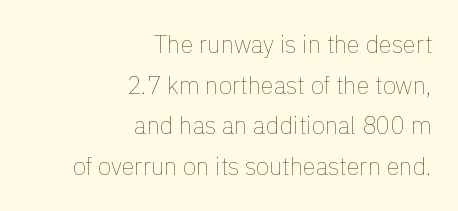
Q: Is the text bold? A: No.
Q: Is the text italic (slanted)? A: No, it is upright.
Q: Is the text underlined? A: No.
Q: How is the paragraph aligned? A: Right-aligned.
Q: Is the spacing between letters normal or unusually wide? A: Normal.
Q: Is the spacing between lines tight, normal or loose? A: Normal.
